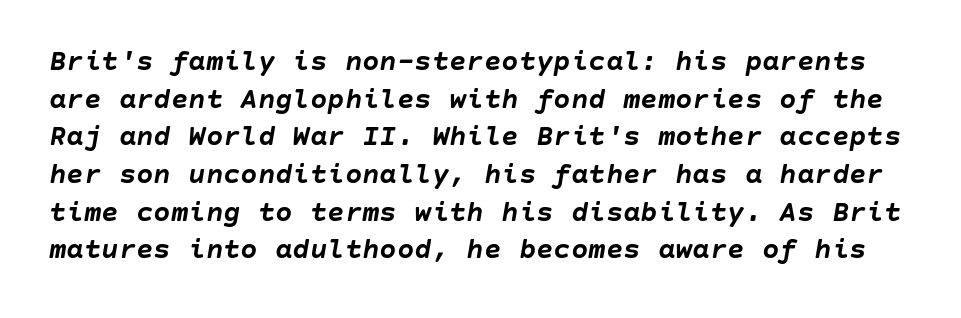
{"italic": "yes", "lean": "right", "slant_degrees": 10, "bold": "yes", "weight": "semibold", "width": "normal", "stroke_contrast": "low", "x_height": "large", "underline": "no", "line_spacing": "normal", "line_spacing_ratio": 1.3, "letter_spacing": "normal", "letter_spacing_em": 0.0, "glyph_px": 29}
